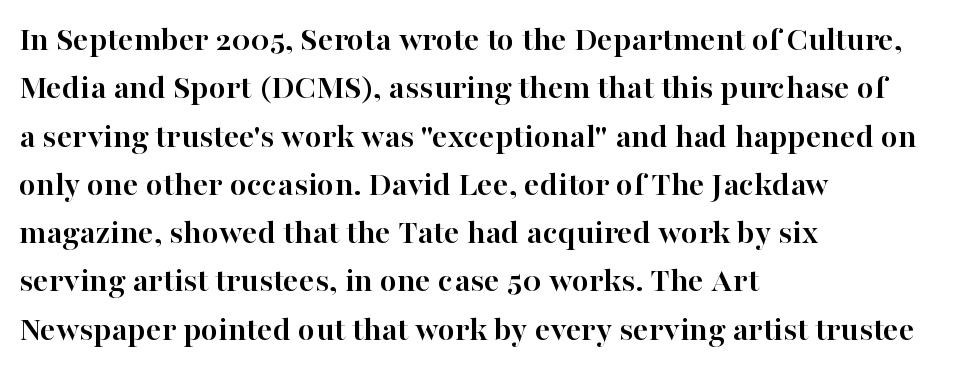
Q: Is the text bold? A: Yes.
Q: Is the text italic (slanted)? A: No, it is upright.
Q: Is the typeface a serif or a sans-serif typeface? A: Serif.
Q: Is the text underlined? A: No.
Q: How is the paragraph aligned? A: Left-aligned.
Q: Is the spacing between letters normal or unusually wide? A: Normal.
Q: Is the spacing between lines tight, normal or loose? A: Normal.
Q: Width (condensed, normal, or wide)? A: Normal.
Q: Stroke contrast? A: High.
Q: x-height? A: Medium.
Q: Monospaced? A: No.
